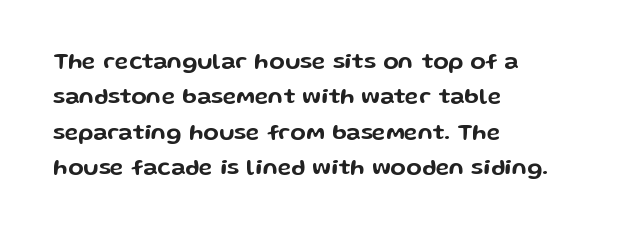
Nope, not italic — everything's standing straight. Words appear dense and cohesive because spacing is normal. The baseline area is clear. These lines sit exactly where default settings would place them. The compositor pushed each line to the left boundary.
